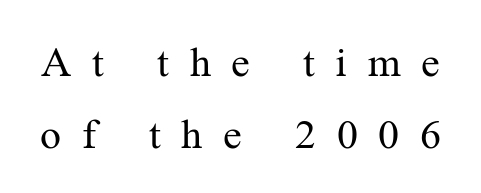
Q: Is the text bold? A: No.
Q: Is the text italic (slanted)? A: No, it is upright.
Q: Is the typeface a serif or a sans-serif typeface? A: Serif.
Q: Is the text underlined? A: No.
Q: Is the spacing between letters normal or unusually wide? A: Unusually wide.
Q: Width (condensed, normal, or wide)? A: Normal.
Q: Stroke contrast? A: Medium.
Q: x-height? A: Medium.
Q: Monospaced? A: No.
